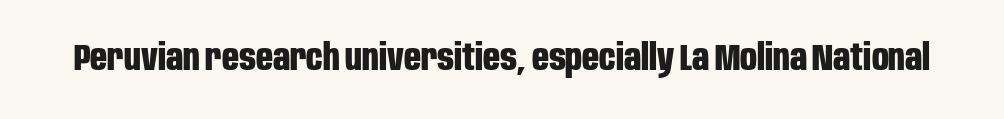
Q: Is the text bold? A: Yes.
Q: Is the text italic (slanted)? A: No, it is upright.
Q: Is the typeface a serif or a sans-serif typeface? A: Sans-serif.
Q: Is the text underlined? A: No.
Q: Is the spacing between letters normal or unusually wide? A: Normal.
Q: Width (condensed, normal, or wide)? A: Condensed.
Q: Stroke contrast? A: Low.
Q: x-height? A: Large.
Q: Monospaced? A: No.
